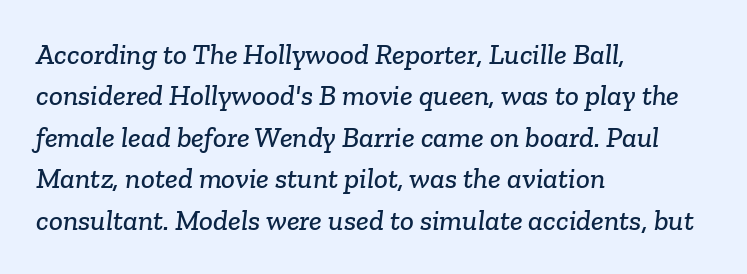
The rag falls on the right side of this text block. Short note: letters normally spaced. Spacing verdict: proportional, widths tailored to each character. Serif or sans? Serif — the stroke terminals have little feet.
